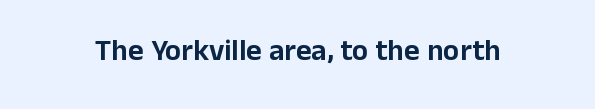
The image shows 30 px sans-serif type, upright; set normal letter spacing, not underlined; low stroke contrast and a medium x-height.
